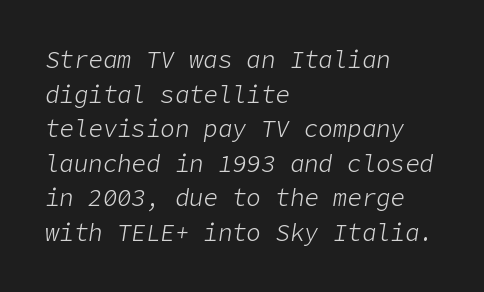
Q: Is the text bold? A: No.
Q: Is the text italic (slanted)? A: Yes, it leans right by about 9 degrees.
Q: Is the text underlined? A: No.
Q: How is the paragraph aligned? A: Left-aligned.
Q: Is the spacing between letters normal or unusually wide? A: Normal.
Q: Is the spacing between lines tight, normal or loose? A: Normal.
